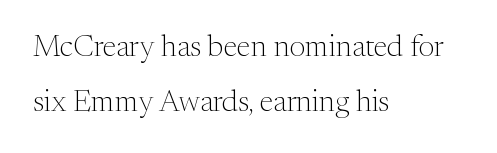
Q: Is the text bold? A: No.
Q: Is the text italic (slanted)? A: No, it is upright.
Q: Is the typeface a serif or a sans-serif typeface? A: Serif.
Q: Is the text underlined? A: No.
Q: How is the paragraph aligned? A: Left-aligned.
Q: Is the spacing between letters normal or unusually wide? A: Normal.
Q: Width (condensed, normal, or wide)? A: Normal.
Q: Stroke contrast? A: Medium.
Q: x-height? A: Medium.
Q: Monospaced? A: No.
